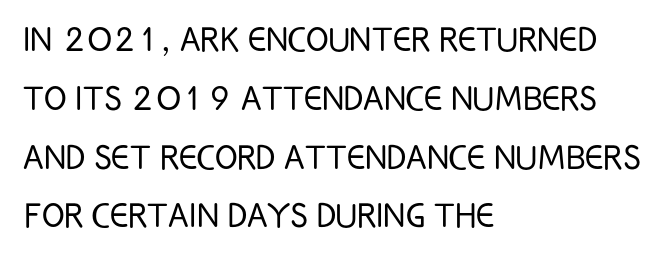
Q: Is the text bold? A: No.
Q: Is the text italic (slanted)? A: No, it is upright.
Q: Is the typeface a serif or a sans-serif typeface? A: Sans-serif.
Q: Is the text underlined? A: No.
Q: How is the paragraph aligned? A: Left-aligned.
Q: Is the spacing between letters normal or unusually wide? A: Normal.
Q: Is the spacing between lines tight, normal or loose? A: Normal.
Q: Width (condensed, normal, or wide)? A: Condensed.
Q: Stroke contrast? A: Low.
Q: x-height? A: Large.
Q: Monospaced? A: No.
